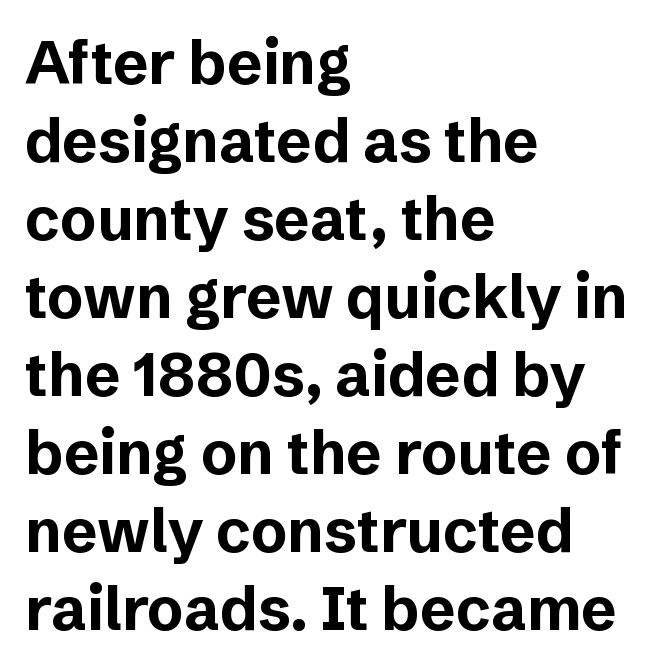
Q: Is the text bold? A: Yes.
Q: Is the text italic (slanted)? A: No, it is upright.
Q: Is the typeface a serif or a sans-serif typeface? A: Sans-serif.
Q: Is the text underlined? A: No.
Q: How is the paragraph aligned? A: Left-aligned.
Q: Is the spacing between letters normal or unusually wide? A: Normal.
Q: Is the spacing between lines tight, normal or loose? A: Normal.
Q: Width (condensed, normal, or wide)? A: Normal.
Q: Stroke contrast? A: Low.
Q: x-height? A: Medium.
Q: Monospaced? A: No.
